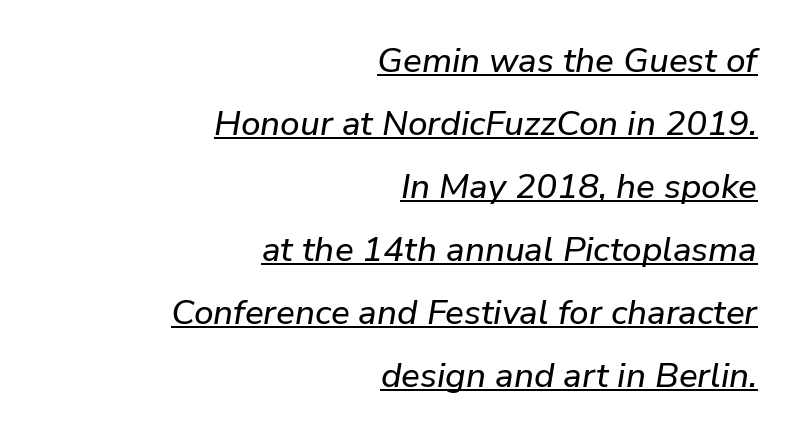
{"italic": "yes", "lean": "right", "slant_degrees": 9, "width": "normal", "stroke_contrast": "low", "x_height": "medium", "monospaced": "no", "underline": "yes", "align": "right", "line_spacing_ratio": 1.8, "letter_spacing": "normal", "letter_spacing_em": 0.0, "glyph_px": 35}
